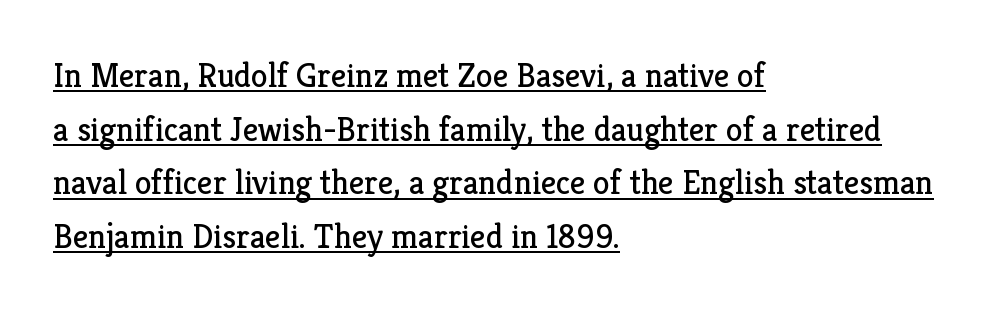
The image shows 34 px regular-weight serif type, upright; set left-aligned, normal line spacing (1.58x), normal letter spacing, underlined; low stroke contrast and a medium x-height.
